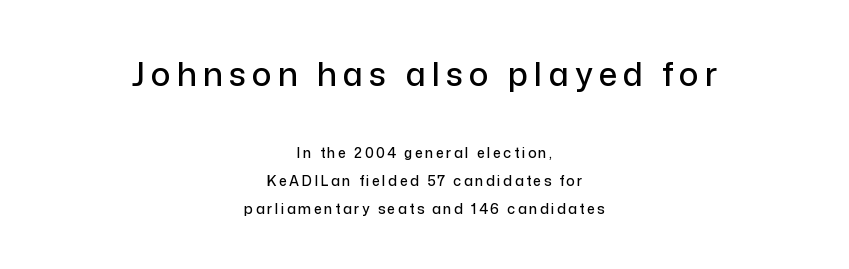
Q: Is the text italic (slanted)? A: No, it is upright.
Q: Is the typeface a serif or a sans-serif typeface? A: Sans-serif.
Q: Is the text underlined? A: No.
Q: How is the paragraph aligned? A: Centered.
Q: Is the spacing between lines tight, normal or loose? A: Loose.
Q: Which block of text is set in a larger size, the first (top) or the second (bottom)? A: The first (top) one.
Q: Width (condensed, normal, or wide)? A: Normal.
Q: Stroke contrast? A: Low.
Q: x-height? A: Medium.
Q: Monospaced? A: No.
